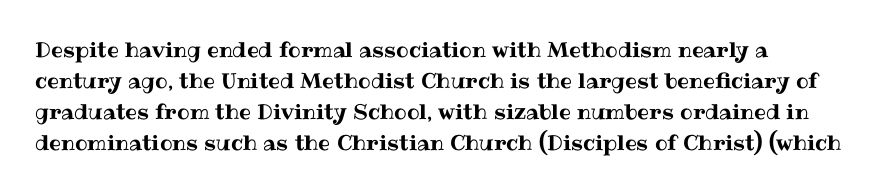
{"italic": "no", "underline": "no", "line_spacing": "normal", "line_spacing_ratio": 1.47, "letter_spacing": "normal", "letter_spacing_em": 0.0, "glyph_px": 21}
